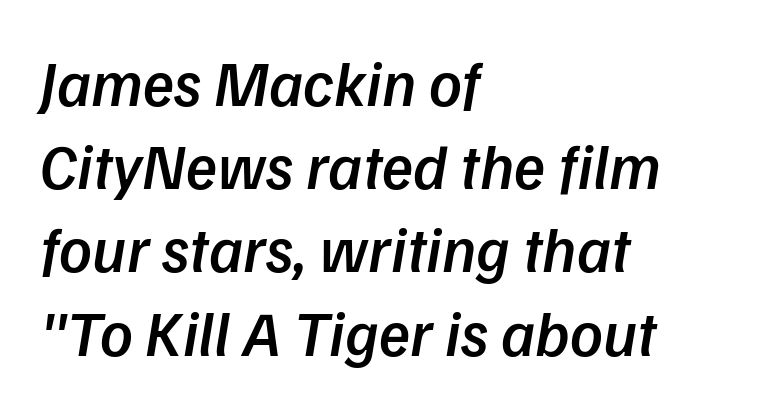
Q: Is the text bold? A: Semi-bold.
Q: Is the typeface a serif or a sans-serif typeface? A: Sans-serif.
Q: Is the text underlined? A: No.
Q: How is the paragraph aligned? A: Left-aligned.
Q: Is the spacing between letters normal or unusually wide? A: Normal.
Q: Is the spacing between lines tight, normal or loose? A: Normal.
Q: Width (condensed, normal, or wide)? A: Normal.
Q: Stroke contrast? A: Low.
Q: x-height? A: Medium.
Q: Monospaced? A: No.
